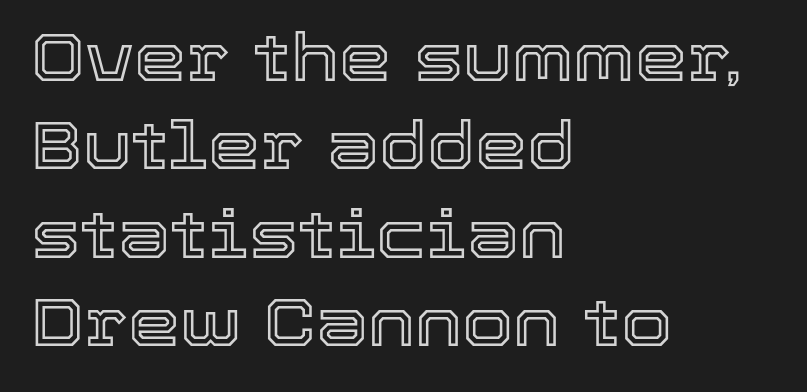
The image shows 66 px text type, upright; set left-aligned, normal line spacing (1.34x), normal letter spacing, not underlined; a medium x-height.
